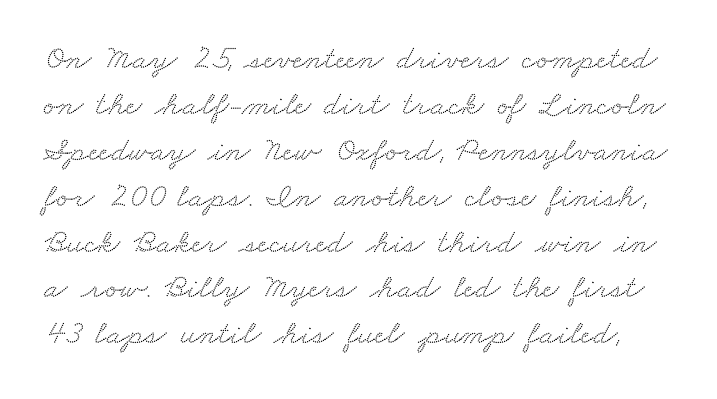
{"serif": "yes", "width": "wide", "stroke_contrast": "medium", "x_height": "small", "monospaced": "no", "underline": "no", "line_spacing": "normal", "line_spacing_ratio": 1.35, "letter_spacing": "normal", "letter_spacing_em": 0.0, "glyph_px": 34}
